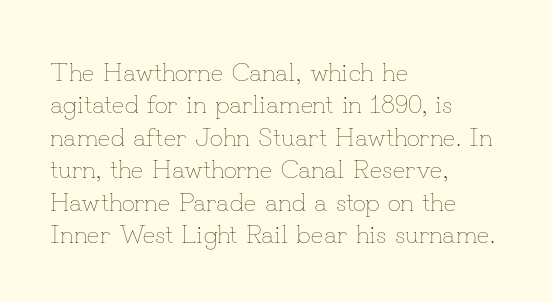
Q: Is the text bold? A: No.
Q: Is the text italic (slanted)? A: No, it is upright.
Q: Is the text underlined? A: No.
Q: How is the paragraph aligned? A: Left-aligned.
Q: Is the spacing between letters normal or unusually wide? A: Normal.
Q: Is the spacing between lines tight, normal or loose? A: Normal.
